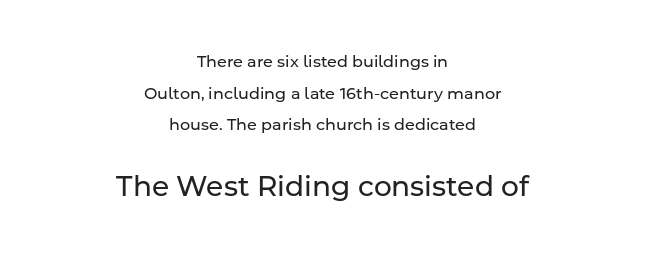
{"serif": "no", "italic": "no", "bold": "no", "weight": "regular", "width": "normal", "stroke_contrast": "low", "x_height": "medium", "monospaced": "no", "underline": "no", "align": "center", "line_spacing": "loose", "line_spacing_ratio": 1.97, "letter_spacing": "normal", "letter_spacing_em": 0.0, "larger_block": "second", "size_ratio": 1.75, "glyph_px": 28}
